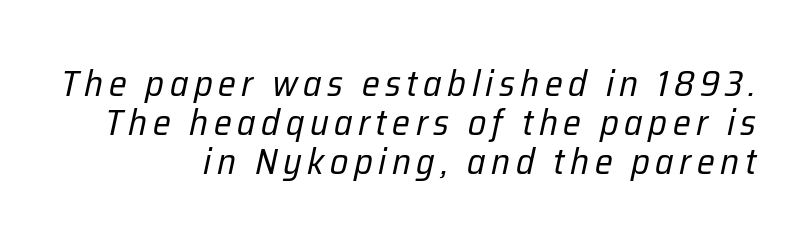
The image shows 37 px regular-weight, condensed type, italic (leaning right); set right-aligned, tight line spacing (1.06x), not underlined; low stroke contrast and a medium x-height.
